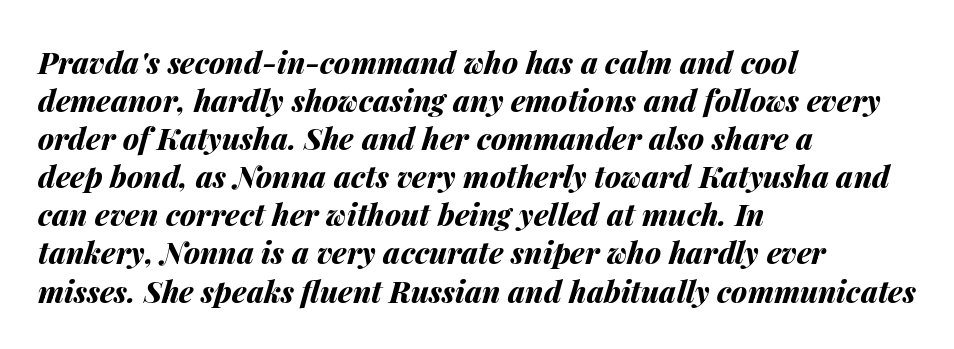
The image shows 30 px bold type, italic (leaning right); set left-aligned, normal line spacing (1.27x), normal letter spacing, not underlined; medium stroke contrast and a medium x-height.
